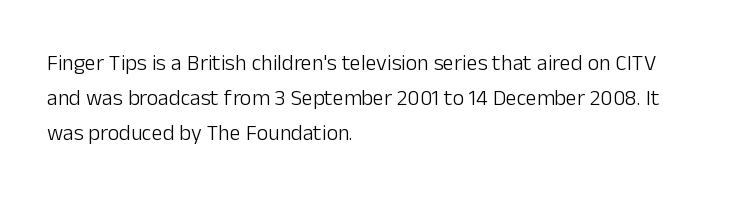
{"italic": "no", "bold": "no", "underline": "no", "align": "left", "line_spacing": "normal", "line_spacing_ratio": 1.58, "letter_spacing": "normal", "letter_spacing_em": 0.0, "glyph_px": 22}
